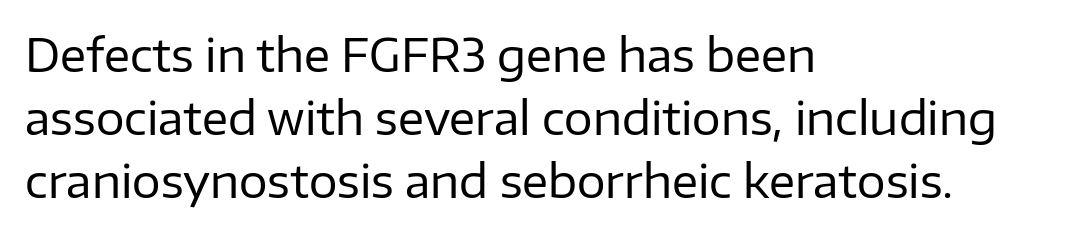
The image shows 45 px regular-weight sans-serif type, upright; set left-aligned, normal line spacing (1.4x), normal letter spacing, not underlined; low stroke contrast and a medium x-height.
